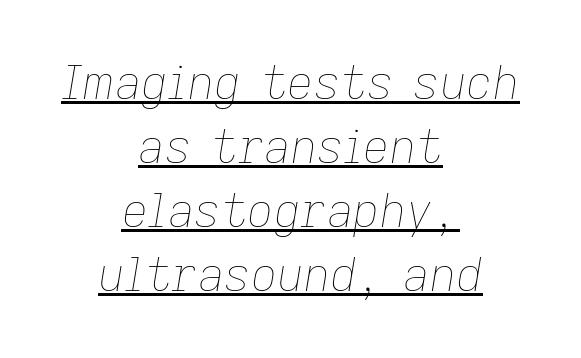
The image shows 46 px thin type, italic (leaning right); set centered, normal line spacing (1.39x), normal letter spacing, underlined; low stroke contrast and a medium x-height.
